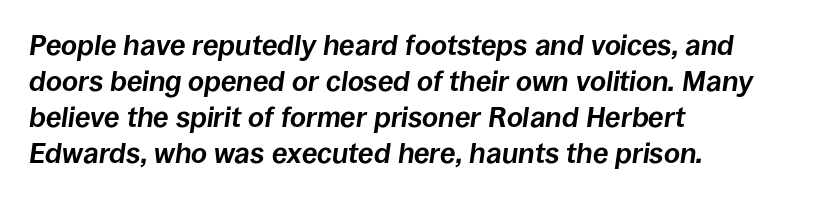
{"italic": "yes", "lean": "right", "slant_degrees": 8, "bold": "yes", "weight": "bold", "width": "normal", "stroke_contrast": "low", "x_height": "large", "monospaced": "no", "underline": "no", "align": "left", "line_spacing": "normal", "line_spacing_ratio": 1.29, "letter_spacing": "normal", "letter_spacing_em": 0.0, "glyph_px": 28}
